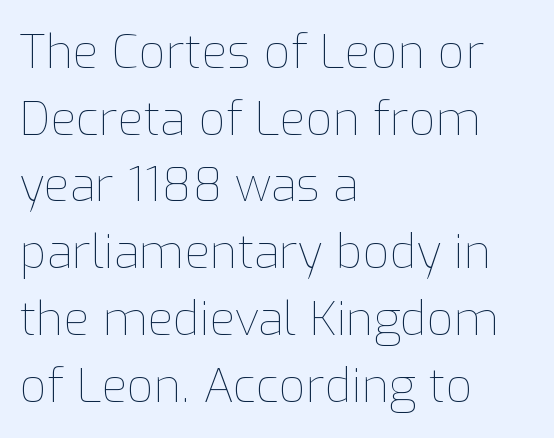
{"italic": "no", "bold": "no", "weight": "thin", "width": "normal", "stroke_contrast": "low", "x_height": "medium", "monospaced": "no", "underline": "no", "align": "left", "line_spacing": "normal", "line_spacing_ratio": 1.42, "letter_spacing": "normal", "letter_spacing_em": 0.0, "glyph_px": 47}
